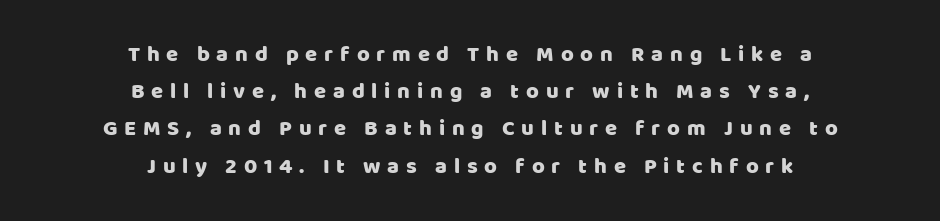
Q: Is the text italic (slanted)? A: No, it is upright.
Q: Is the text underlined? A: No.
Q: How is the paragraph aligned? A: Centered.
Q: Is the spacing between letters normal or unusually wide? A: Unusually wide.
Q: Is the spacing between lines tight, normal or loose? A: Normal.
